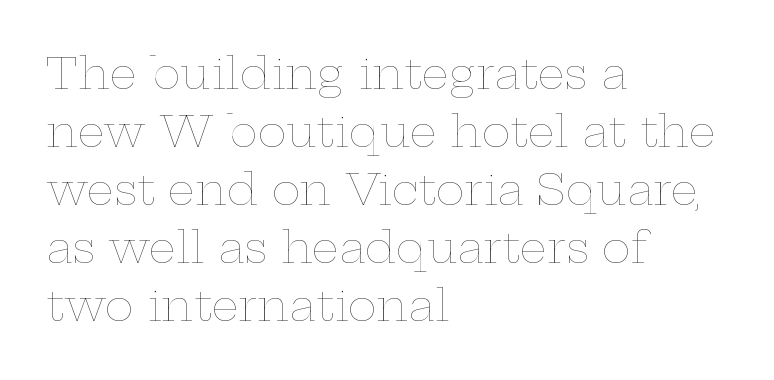
{"italic": "no", "bold": "no", "weight": "thin", "width": "wide", "stroke_contrast": "low", "x_height": "medium", "monospaced": "no", "underline": "no", "align": "left", "line_spacing": "normal", "line_spacing_ratio": 1.35, "letter_spacing": "normal", "letter_spacing_em": 0.0, "glyph_px": 43}
